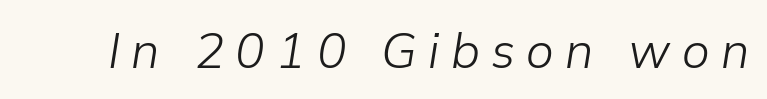
When letters slant like this, we call the style italic. The passage shown has open, widely tracked lettering throughout. Lines of text with bare space underneath. Caption: face not bold, strokes unweighted. Is this a fixed-width face? No — the glyphs have proportional, varying widths.
